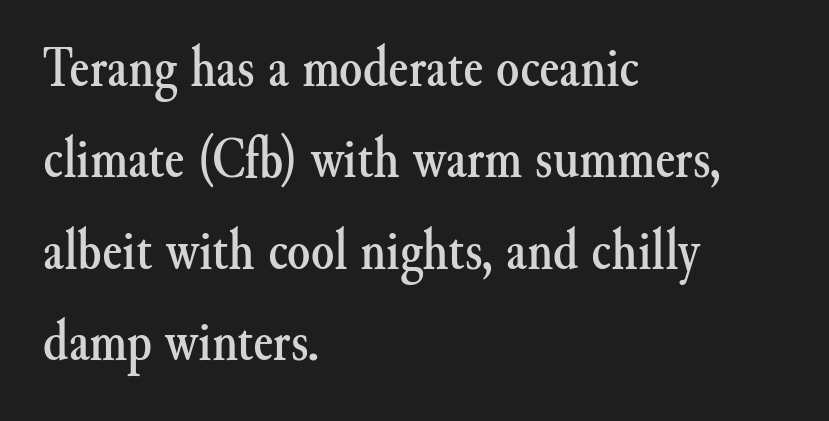
How are the letters spaced? Ordinarily, with no added tracking. Posture: upright roman. The type family on display is of the serif kind. The lines in this sample share a left origin and differ only in where they stop.
